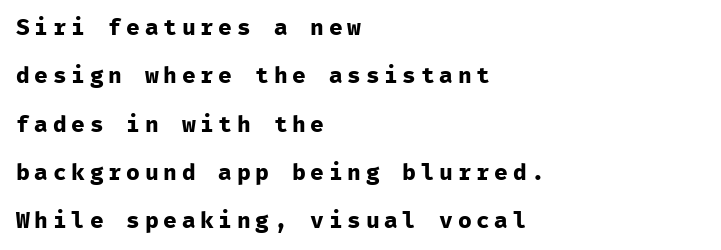
The image shows 23 px bold type, upright; set left-aligned, loose line spacing (2.1x), unusually wide letter spacing (+0.2 em), not underlined.
